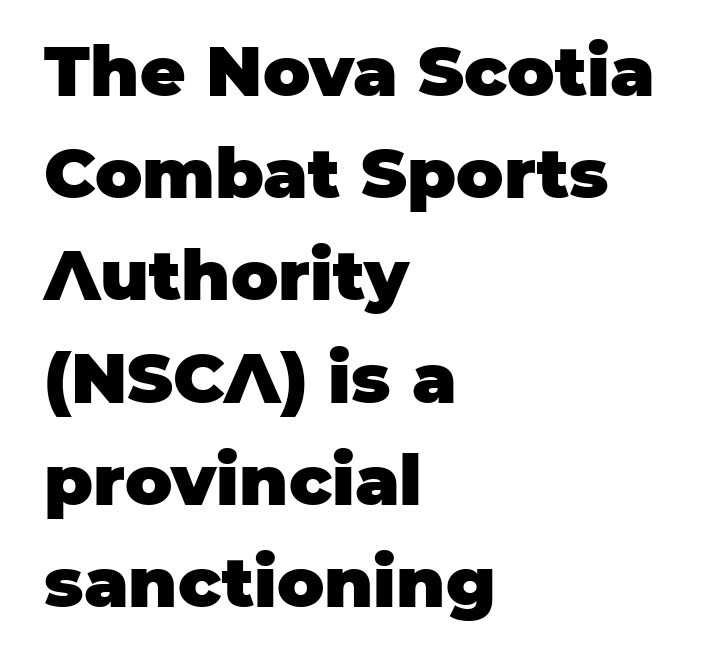
Q: Is the text bold? A: Yes.
Q: Is the text italic (slanted)? A: No, it is upright.
Q: Is the typeface a serif or a sans-serif typeface? A: Sans-serif.
Q: Is the text underlined? A: No.
Q: How is the paragraph aligned? A: Left-aligned.
Q: Is the spacing between letters normal or unusually wide? A: Normal.
Q: Is the spacing between lines tight, normal or loose? A: Normal.
Q: Width (condensed, normal, or wide)? A: Normal.
Q: Stroke contrast? A: Low.
Q: x-height? A: Large.
Q: Monospaced? A: No.
